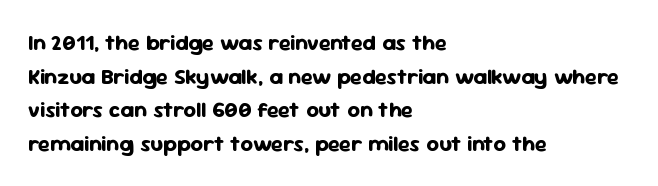
The image shows 22 px bold type, upright; set left-aligned, normal line spacing (1.53x), normal letter spacing, not underlined.
